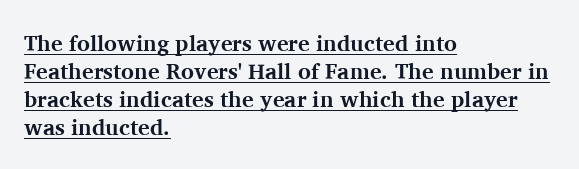
The image shows 22 px bold type, upright; set left-aligned, normal line spacing (1.27x), normal letter spacing, underlined.
